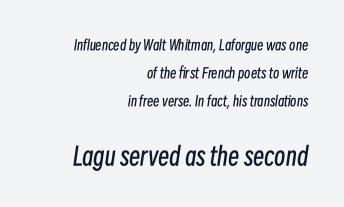
Q: Is the text bold? A: No.
Q: Is the text italic (slanted)? A: Yes, it leans right by about 8 degrees.
Q: Is the text underlined? A: No.
Q: How is the paragraph aligned? A: Right-aligned.
Q: Is the spacing between letters normal or unusually wide? A: Normal.
Q: Is the spacing between lines tight, normal or loose? A: Loose.
Q: Which block of text is set in a larger size, the first (top) or the second (bottom)? A: The second (bottom) one.
